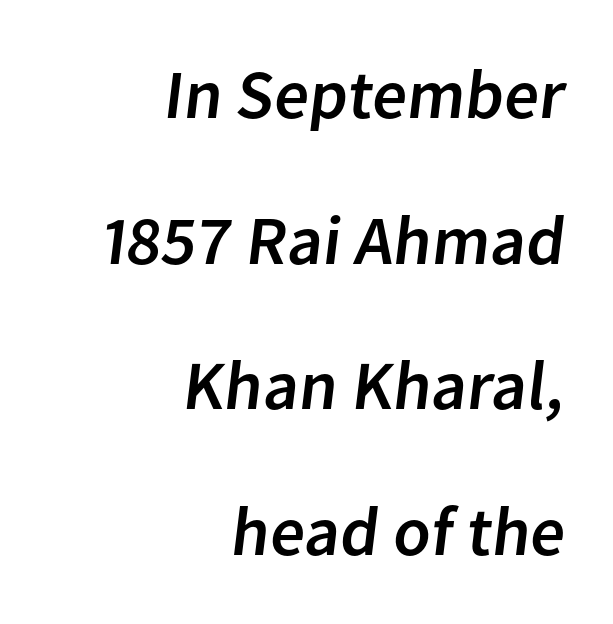
Q: Is the typeface a serif or a sans-serif typeface? A: Sans-serif.
Q: Is the text underlined? A: No.
Q: How is the paragraph aligned? A: Right-aligned.
Q: Is the spacing between letters normal or unusually wide? A: Normal.
Q: Is the spacing between lines tight, normal or loose? A: Loose.
Q: Width (condensed, normal, or wide)? A: Normal.
Q: Stroke contrast? A: Low.
Q: x-height? A: Medium.
Q: Monospaced? A: No.
